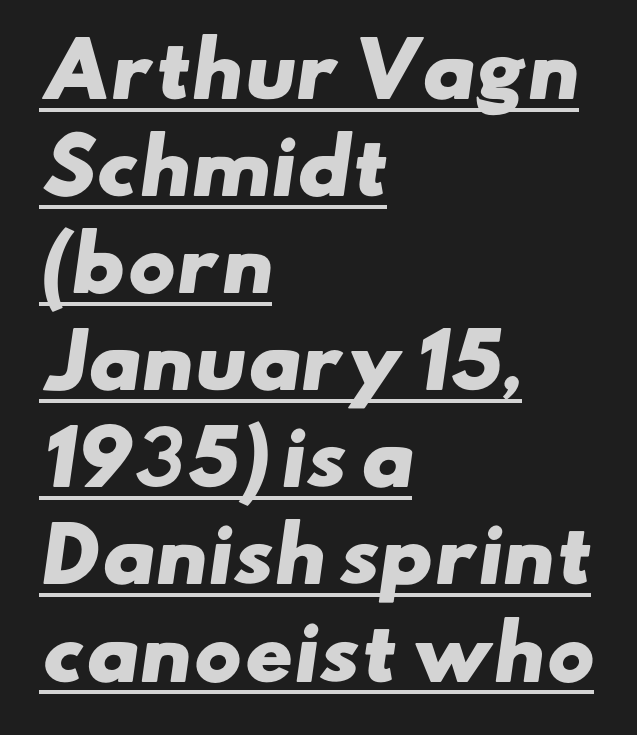
The image shows 73 px heavy, wide sans-serif type; set left-aligned, normal line spacing (1.33x), normal letter spacing, underlined; low stroke contrast and a small x-height.
